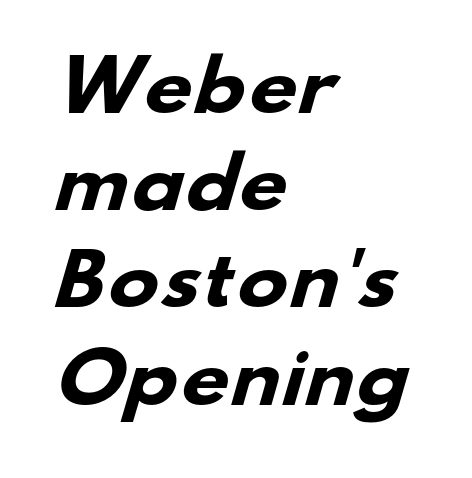
Q: Is the text bold? A: Yes.
Q: Is the typeface a serif or a sans-serif typeface? A: Sans-serif.
Q: Is the text underlined? A: No.
Q: How is the paragraph aligned? A: Left-aligned.
Q: Is the spacing between letters normal or unusually wide? A: Normal.
Q: Is the spacing between lines tight, normal or loose? A: Normal.
Q: Width (condensed, normal, or wide)? A: Wide.
Q: Stroke contrast? A: Low.
Q: x-height? A: Small.
Q: Monospaced? A: No.
